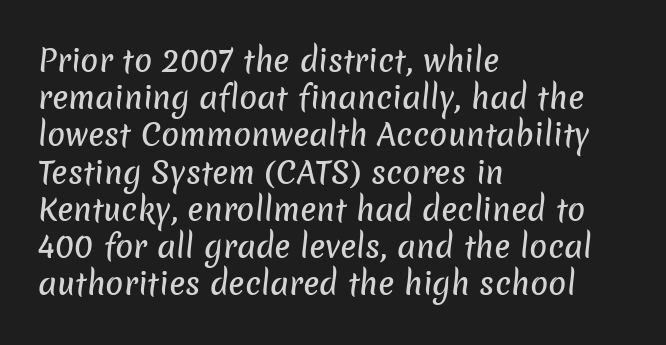
The image shows 30 px sans-serif type; set left-aligned, line spacing 1.24x, normal letter spacing, not underlined; low stroke contrast and a medium x-height.
